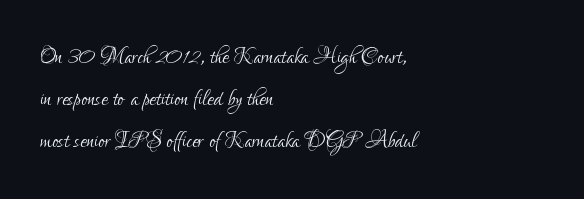
Q: Is the text bold? A: No.
Q: Is the text italic (slanted)? A: Yes.
Q: Is the typeface a serif or a sans-serif typeface? A: Sans-serif.
Q: Is the text underlined? A: No.
Q: How is the paragraph aligned? A: Left-aligned.
Q: Is the spacing between letters normal or unusually wide? A: Normal.
Q: Is the spacing between lines tight, normal or loose? A: Normal.
Q: Width (condensed, normal, or wide)? A: Condensed.
Q: Stroke contrast? A: Low.
Q: x-height? A: Small.
Q: Monospaced? A: No.
